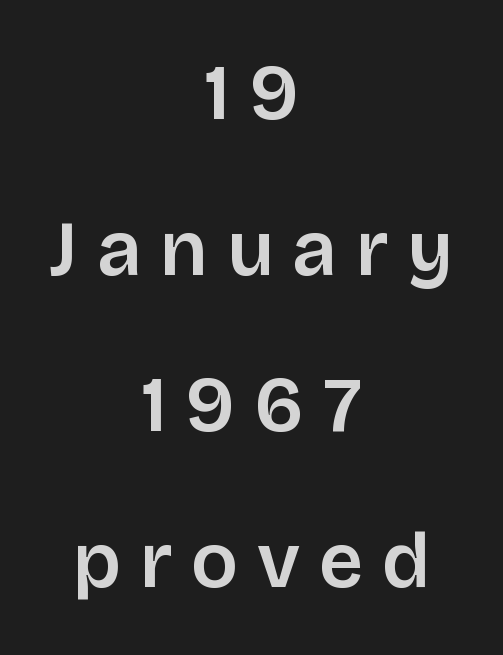
Substantial extra tracking has been applied to these lines. Nope, not italic — everything's standing straight. Nobody drew a line under any word here. Font category for this specimen: sans-serif. The whitespace from short lines is split evenly between both sides.
